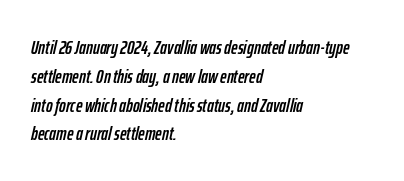
{"italic": "yes", "lean": "right", "slant_degrees": 12, "underline": "no", "align": "left", "line_spacing": "normal", "line_spacing_ratio": 1.44, "letter_spacing": "normal", "letter_spacing_em": 0.0, "glyph_px": 20}
